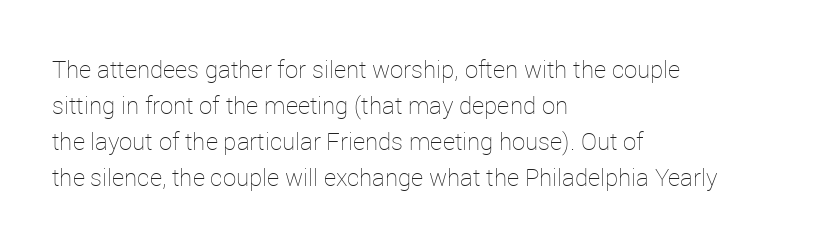
Q: Is the text bold? A: No.
Q: Is the text italic (slanted)? A: No, it is upright.
Q: Is the text underlined? A: No.
Q: How is the paragraph aligned? A: Left-aligned.
Q: Is the spacing between letters normal or unusually wide? A: Normal.
Q: Is the spacing between lines tight, normal or loose? A: Normal.
